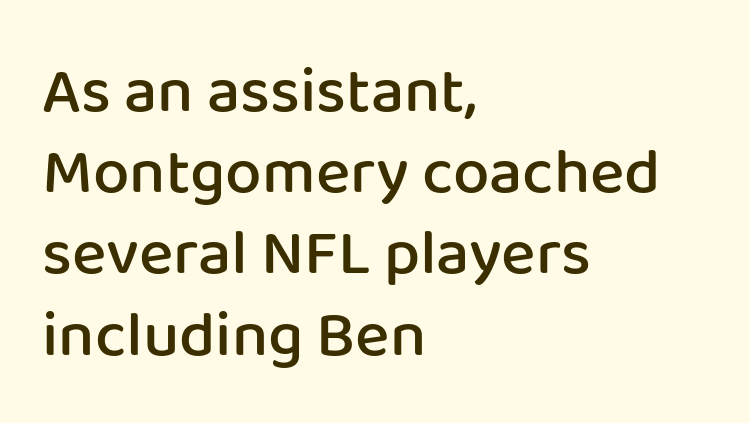
{"serif": "no", "italic": "no", "bold": "semi", "weight": "semibold", "width": "normal", "stroke_contrast": "low", "x_height": "medium", "monospaced": "no", "underline": "no", "align": "left", "line_spacing": "normal", "line_spacing_ratio": 1.25, "letter_spacing": "normal", "letter_spacing_em": 0.0, "glyph_px": 65}
